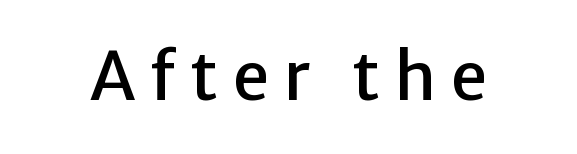
The image shows 66 px sans-serif type, upright; set unusually wide letter spacing (+0.22 em), not underlined; low stroke contrast and a medium x-height.
